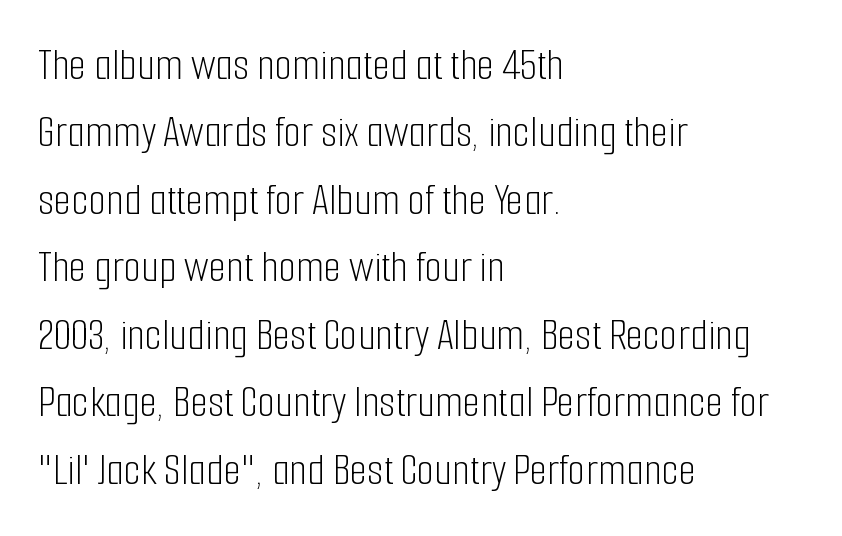
The image shows 45 px light, condensed sans-serif type, upright; set left-aligned, normal line spacing (1.5x), normal letter spacing, not underlined; low stroke contrast and a medium x-height.
